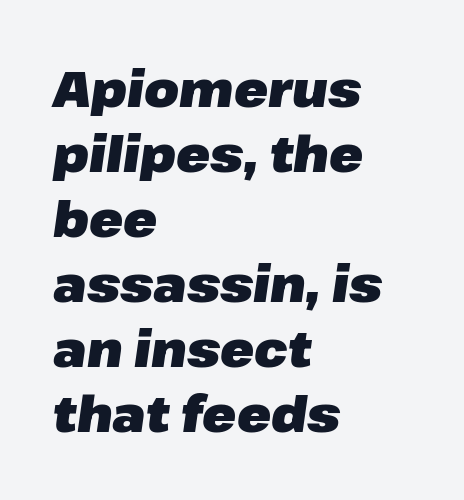
Q: Is the text bold? A: Yes.
Q: Is the text italic (slanted)? A: Yes, it leans right by about 8 degrees.
Q: Is the text underlined? A: No.
Q: How is the paragraph aligned? A: Left-aligned.
Q: Is the spacing between letters normal or unusually wide? A: Normal.
Q: Is the spacing between lines tight, normal or loose? A: Normal.
Q: Width (condensed, normal, or wide)? A: Normal.
Q: Stroke contrast? A: Low.
Q: x-height? A: Medium.
Q: Monospaced? A: No.
